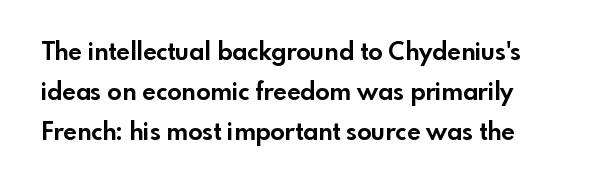
The image shows 24 px bold type, upright; set normal line spacing (1.66x), normal letter spacing, not underlined.
